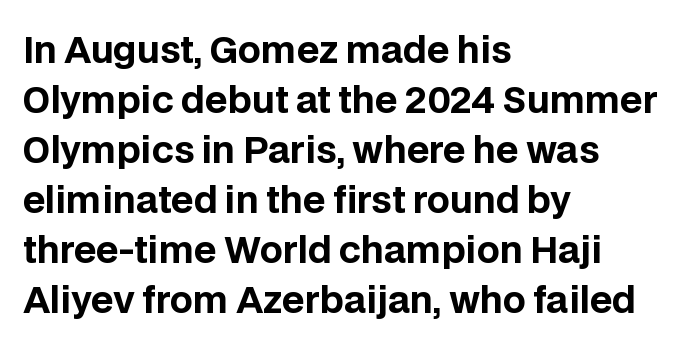
The image shows 36 px bold sans-serif type, upright; set left-aligned, normal line spacing (1.39x), normal letter spacing, not underlined; low stroke contrast and a large x-height.
